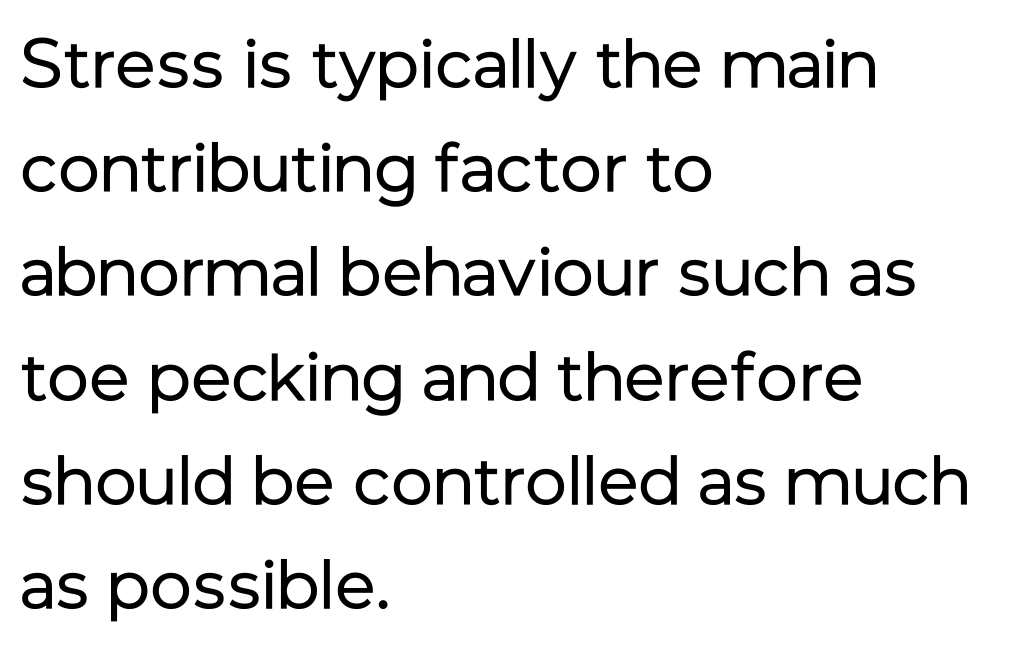
Q: Is the text bold? A: No.
Q: Is the text italic (slanted)? A: No, it is upright.
Q: Is the typeface a serif or a sans-serif typeface? A: Sans-serif.
Q: Is the text underlined? A: No.
Q: How is the paragraph aligned? A: Left-aligned.
Q: Is the spacing between letters normal or unusually wide? A: Normal.
Q: Is the spacing between lines tight, normal or loose? A: Normal.
Q: Width (condensed, normal, or wide)? A: Normal.
Q: Stroke contrast? A: Low.
Q: x-height? A: Medium.
Q: Monospaced? A: No.
